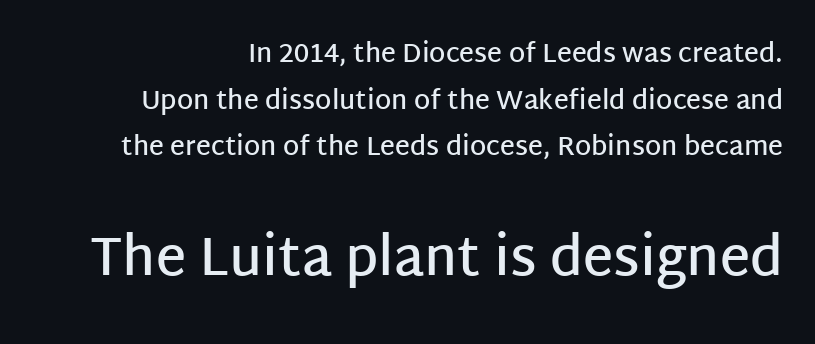
Unmarked baselines from the first word to the last. This rendering leaves character spacing at its baseline value. Its strokes are somewhat broadened, the hallmark of semibold type. This sample has the flowing, uneven cadence of proportional lettering. Serif or sans? Sans — the stroke terminals are bare. Does the lettering tilt? It doesn't — this is upright.
